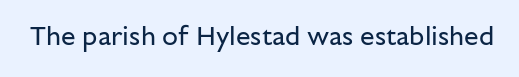
The image shows 26 px text type, upright; set normal letter spacing, not underlined.
